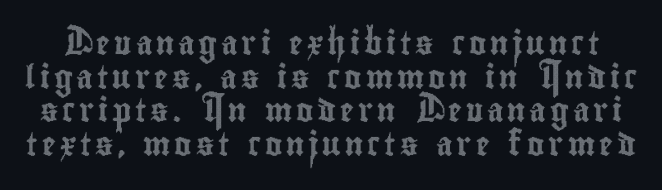
The image shows 23 px text type, upright; set normal line spacing (1.46x), not underlined.
